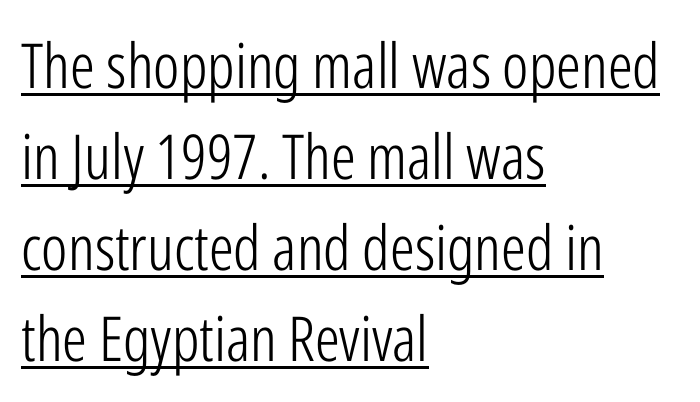
{"serif": "no", "italic": "no", "bold": "no", "weight": "light", "width": "condensed", "stroke_contrast": "low", "x_height": "medium", "monospaced": "no", "underline": "yes", "align": "left", "line_spacing": "normal", "line_spacing_ratio": 1.47, "letter_spacing": "normal", "letter_spacing_em": 0.0, "glyph_px": 62}
